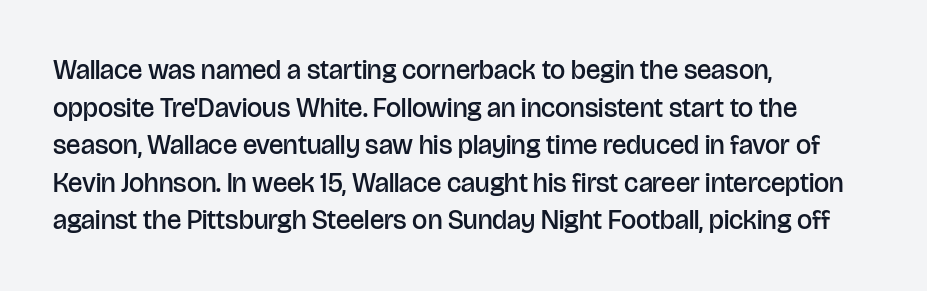
{"italic": "no", "bold": "semi", "underline": "no", "align": "left", "line_spacing": "normal", "line_spacing_ratio": 1.39, "letter_spacing": "normal", "letter_spacing_em": 0.0, "glyph_px": 27}
